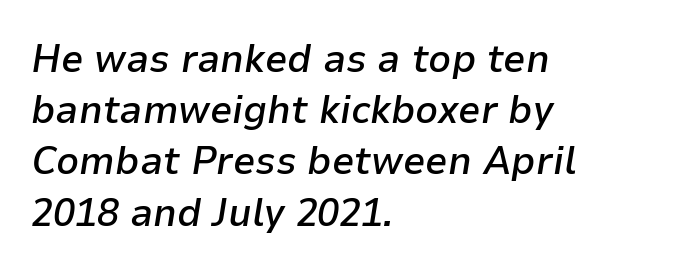
The image shows 40 px semibold type, italic (leaning right); set left-aligned, normal line spacing (1.28x), normal letter spacing, not underlined; low stroke contrast and a medium x-height.
